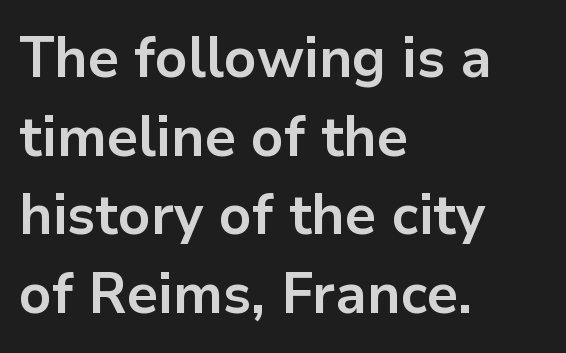
Q: Is the text bold? A: Yes.
Q: Is the text italic (slanted)? A: No, it is upright.
Q: Is the typeface a serif or a sans-serif typeface? A: Sans-serif.
Q: Is the text underlined? A: No.
Q: How is the paragraph aligned? A: Left-aligned.
Q: Is the spacing between letters normal or unusually wide? A: Normal.
Q: Is the spacing between lines tight, normal or loose? A: Normal.
Q: Width (condensed, normal, or wide)? A: Normal.
Q: Stroke contrast? A: Low.
Q: x-height? A: Medium.
Q: Monospaced? A: No.
